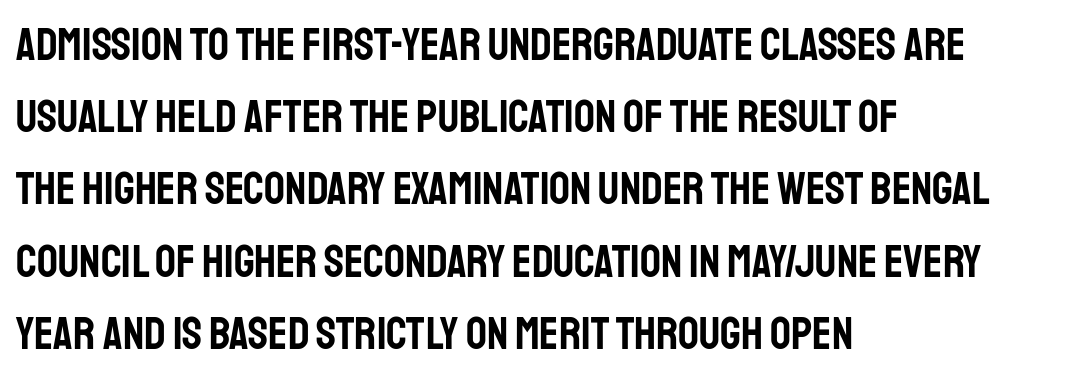
{"serif": "no", "italic": "no", "width": "condensed", "stroke_contrast": "low", "x_height": "large", "monospaced": "no", "underline": "no", "align": "left", "line_spacing": "normal", "line_spacing_ratio": 1.57, "letter_spacing": "normal", "letter_spacing_em": 0.0, "glyph_px": 46}
